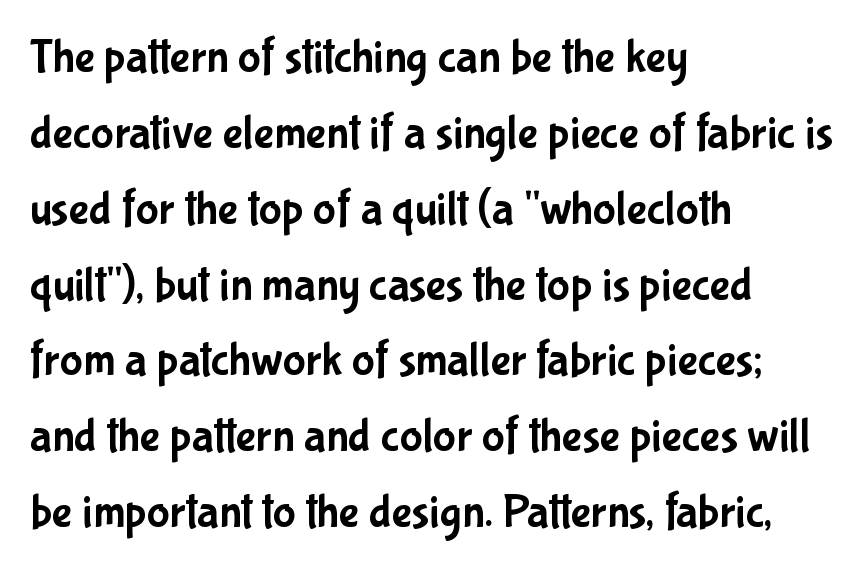
{"serif": "no", "italic": "no", "width": "condensed", "stroke_contrast": "low", "x_height": "medium", "monospaced": "no", "underline": "no", "align": "left", "line_spacing": "normal", "line_spacing_ratio": 1.58, "letter_spacing": "normal", "letter_spacing_em": 0.0, "glyph_px": 48}
